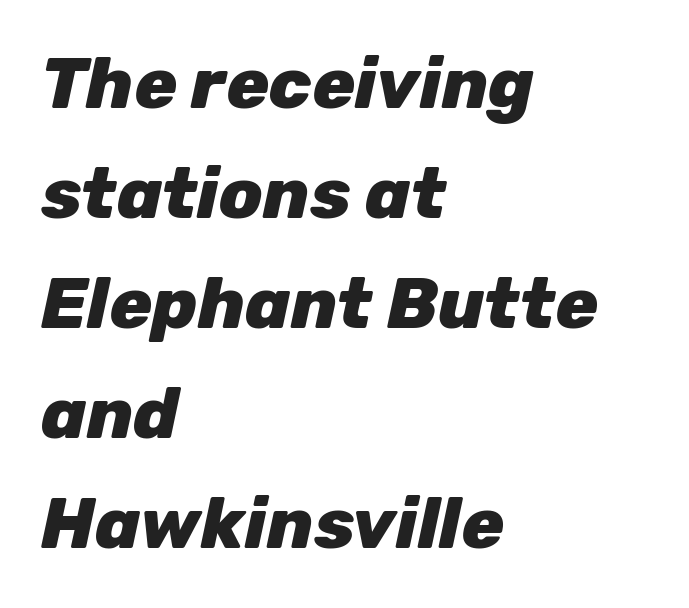
{"italic": "yes", "lean": "right", "slant_degrees": 12, "bold": "yes", "weight": "heavy", "width": "normal", "stroke_contrast": "low", "x_height": "medium", "monospaced": "no", "underline": "no", "align": "left", "line_spacing": "normal", "line_spacing_ratio": 1.55, "letter_spacing": "normal", "letter_spacing_em": 0.0, "glyph_px": 71}
